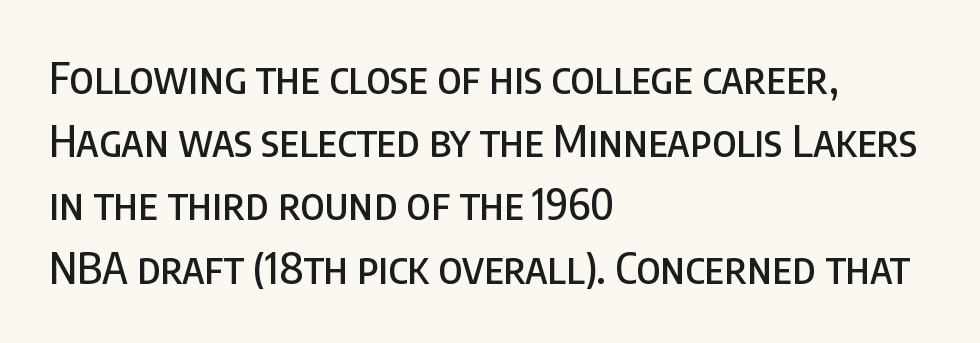
The image shows 43 px condensed sans-serif type, upright; set left-aligned, normal line spacing (1.47x), normal letter spacing, not underlined; low stroke contrast and a large x-height.
